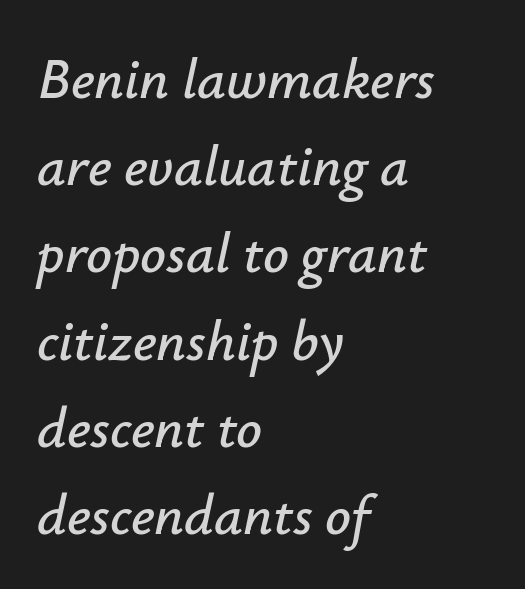
{"italic": "yes", "lean": "right", "slant_degrees": 12, "width": "normal", "stroke_contrast": "low", "x_height": "small", "monospaced": "no", "underline": "no", "align": "left", "line_spacing": "normal", "line_spacing_ratio": 1.53, "letter_spacing": "normal", "letter_spacing_em": 0.0, "glyph_px": 57}
